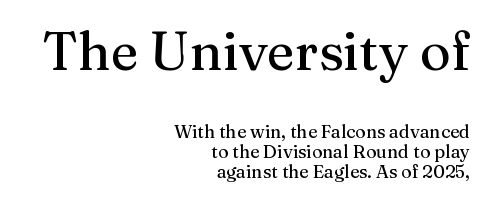
Line ends are locked; line starts wander. Reading top to bottom, the characters get smaller at the block break. To sum up the face: it has serifs. No italicization has been applied; the sample stays upright. Just letters on the line, the space beneath them empty. Inter-character spacing is left at the font's built-in metrics.
